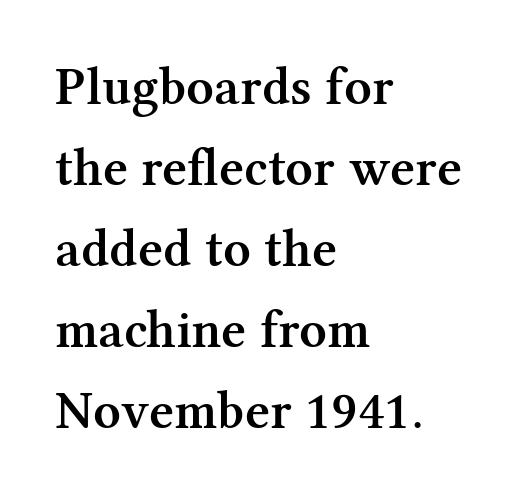
{"serif": "yes", "italic": "no", "bold": "semi", "weight": "semibold", "width": "normal", "stroke_contrast": "medium", "x_height": "medium", "monospaced": "no", "underline": "no", "align": "left", "line_spacing": "normal", "line_spacing_ratio": 1.5, "letter_spacing": "normal", "letter_spacing_em": 0.0, "glyph_px": 54}
